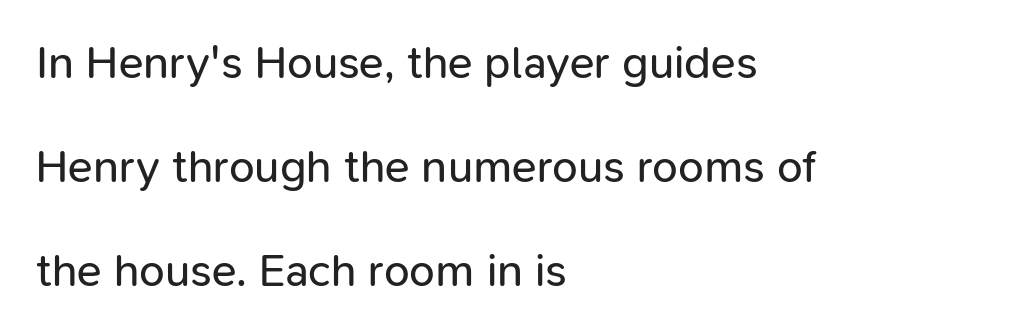
The image shows 46 px regular-weight sans-serif type, upright; set left-aligned, loose line spacing (2.26x), normal letter spacing, not underlined; low stroke contrast and a medium x-height.
